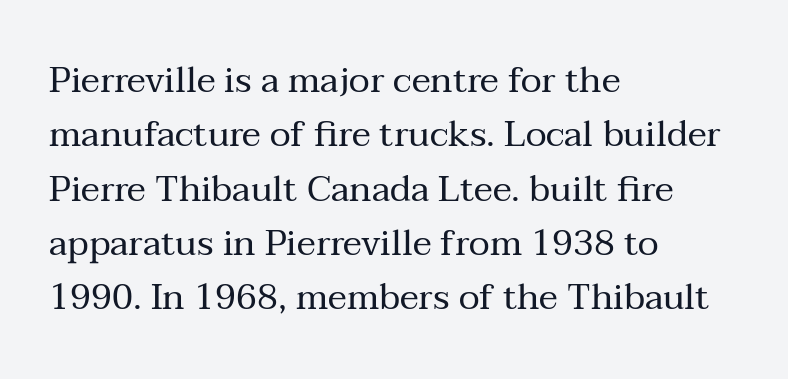
{"serif": "yes", "italic": "no", "bold": "no", "weight": "regular", "width": "normal", "stroke_contrast": "medium", "x_height": "medium", "monospaced": "no", "underline": "no", "align": "left", "line_spacing": "normal", "line_spacing_ratio": 1.51, "letter_spacing": "normal", "letter_spacing_em": 0.0, "glyph_px": 36}
